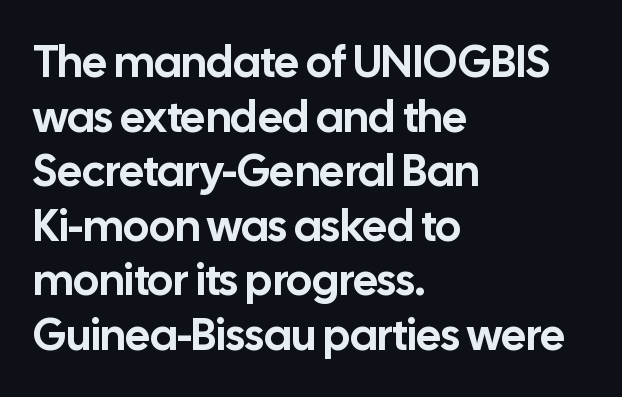
{"serif": "no", "italic": "no", "width": "normal", "stroke_contrast": "low", "x_height": "medium", "monospaced": "no", "underline": "no", "align": "left", "line_spacing_ratio": 1.24, "letter_spacing": "normal", "letter_spacing_em": 0.0, "glyph_px": 44}
